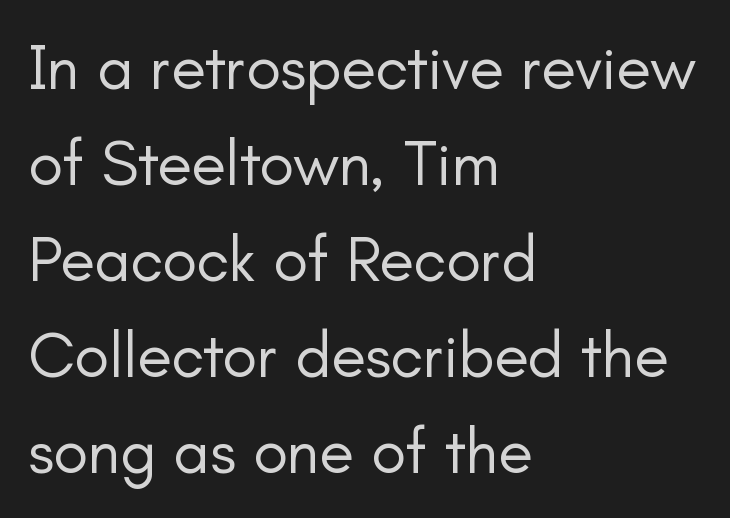
Q: Is the text bold? A: No.
Q: Is the text italic (slanted)? A: No, it is upright.
Q: Is the typeface a serif or a sans-serif typeface? A: Sans-serif.
Q: Is the text underlined? A: No.
Q: How is the paragraph aligned? A: Left-aligned.
Q: Is the spacing between letters normal or unusually wide? A: Normal.
Q: Is the spacing between lines tight, normal or loose? A: Normal.
Q: Width (condensed, normal, or wide)? A: Normal.
Q: Stroke contrast? A: Low.
Q: x-height? A: Small.
Q: Monospaced? A: No.
